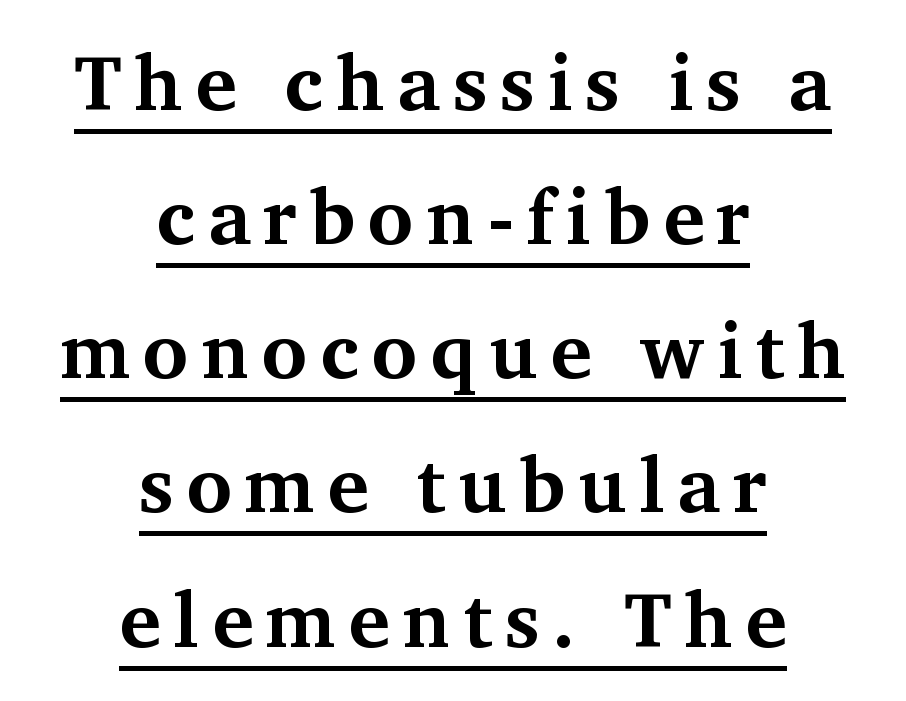
The letters carry serifs — small finishing strokes at the ends of their stems. The lettering is marked with a stroke running underneath it. The face used here has the dense, thick strokes of a bold. The rendering positions every line midway between the sides.
